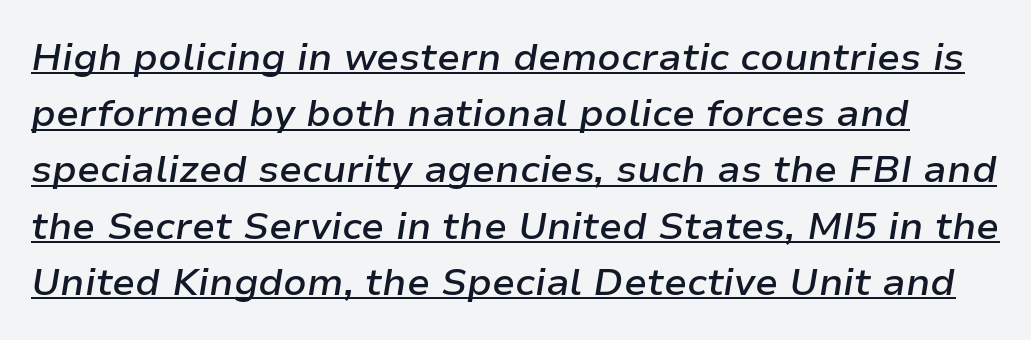
The image shows 38 px semibold type, italic (leaning right); set normal line spacing (1.48x), normal letter spacing, underlined; low stroke contrast and a medium x-height.
